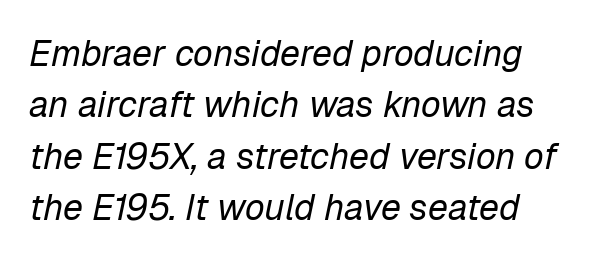
Q: Is the text bold? A: No.
Q: Is the text italic (slanted)? A: Yes, it leans right by about 12 degrees.
Q: Is the text underlined? A: No.
Q: Is the spacing between letters normal or unusually wide? A: Normal.
Q: Is the spacing between lines tight, normal or loose? A: Normal.
Q: Width (condensed, normal, or wide)? A: Normal.
Q: Stroke contrast? A: Low.
Q: x-height? A: Medium.
Q: Monospaced? A: No.
